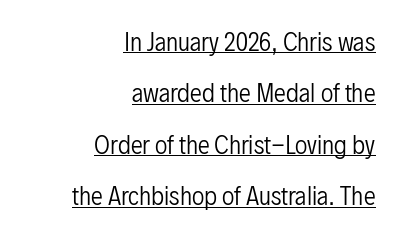
Q: Is the text bold? A: No.
Q: Is the text italic (slanted)? A: No, it is upright.
Q: Is the text underlined? A: Yes.
Q: How is the paragraph aligned? A: Right-aligned.
Q: Is the spacing between letters normal or unusually wide? A: Normal.
Q: Is the spacing between lines tight, normal or loose? A: Loose.
